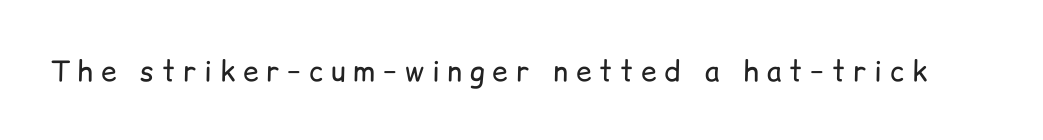
{"serif": "no", "italic": "no", "bold": "no", "weight": "regular", "width": "normal", "stroke_contrast": "low", "x_height": "medium", "monospaced": "no", "underline": "no", "letter_spacing": "wide", "letter_spacing_em": 0.28, "glyph_px": 28}
